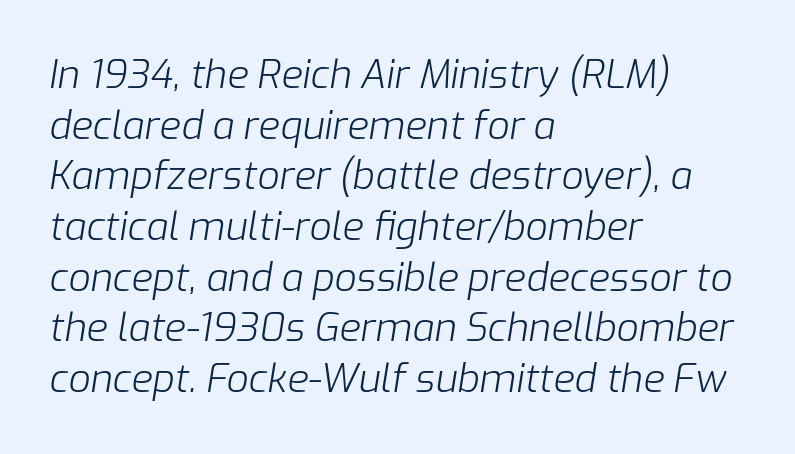
Leftover space on each line is placed entirely after the last word. Nobody drew a line under any word here. A typesetter would mark this as italic. Spacing verdict: proportional, widths tailored to each character. Standard letterfit; no display-style spreading of the glyphs.
